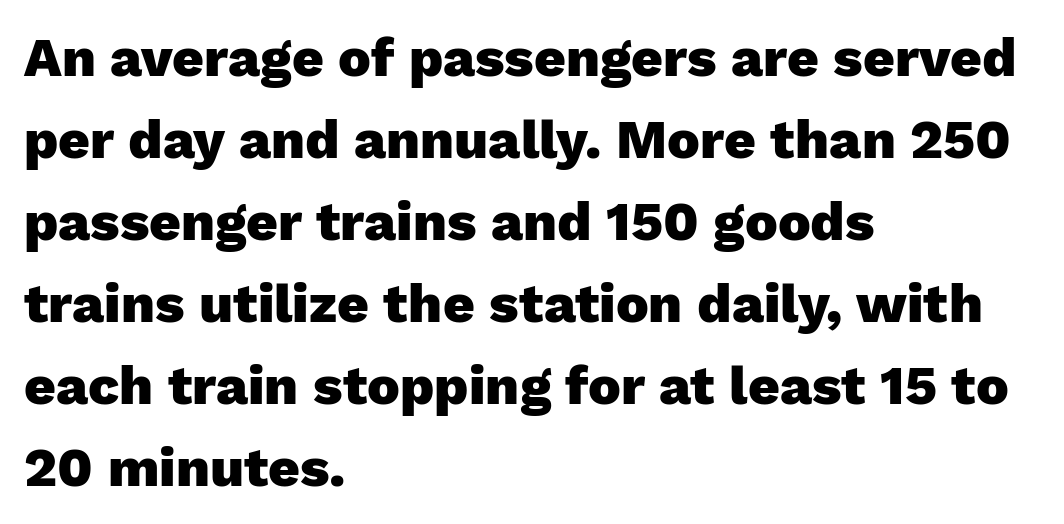
A typesetter would call this leading conventional body-copy spacing. All the whitespace from short lines collects on the right. Look at the tracking — it's just the regular setting, nothing added. Bold? Absolutely — the strokes are thick and heavy. Upright lettering throughout.
